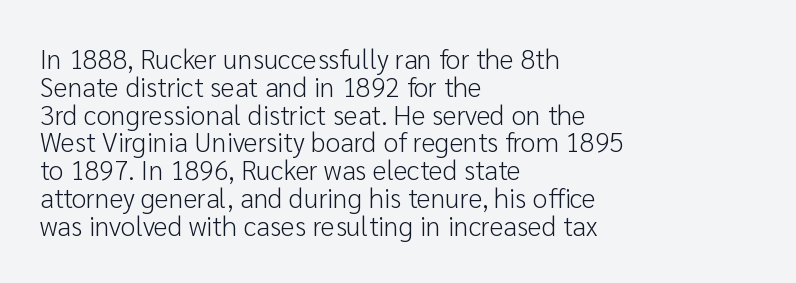
{"italic": "no", "bold": "no", "underline": "no", "align": "left", "line_spacing": "tight", "line_spacing_ratio": 1.03, "letter_spacing": "normal", "letter_spacing_em": 0.0, "glyph_px": 27}
